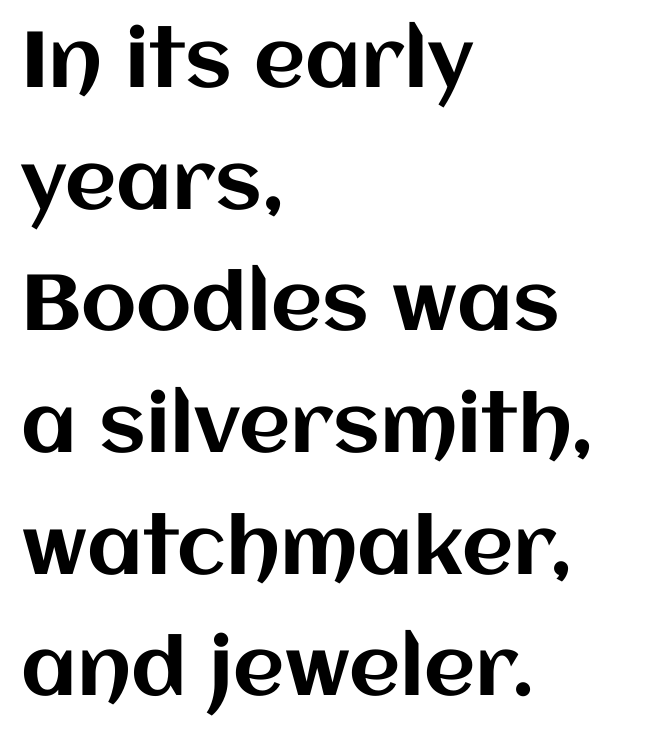
Q: Is the text italic (slanted)? A: No, it is upright.
Q: Is the text underlined? A: No.
Q: How is the paragraph aligned? A: Left-aligned.
Q: Is the spacing between letters normal or unusually wide? A: Normal.
Q: Is the spacing between lines tight, normal or loose? A: Normal.
Q: Width (condensed, normal, or wide)? A: Normal.
Q: Stroke contrast? A: Medium.
Q: x-height? A: Large.
Q: Monospaced? A: No.
